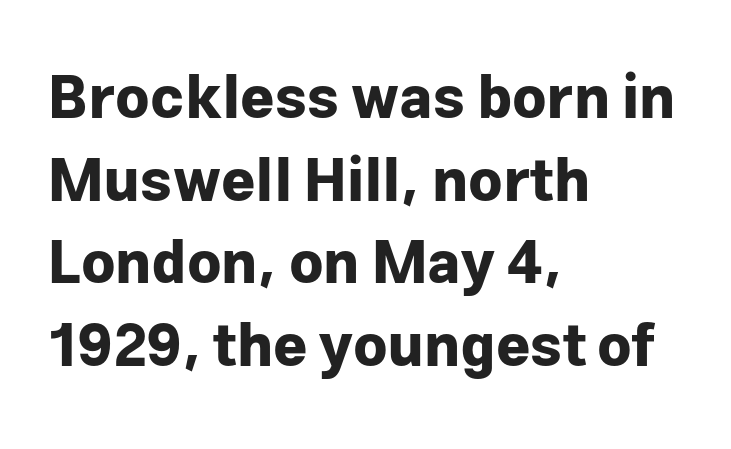
{"serif": "no", "italic": "no", "bold": "yes", "weight": "bold", "width": "normal", "stroke_contrast": "low", "x_height": "medium", "monospaced": "no", "underline": "no", "align": "left", "line_spacing": "normal", "line_spacing_ratio": 1.4, "letter_spacing": "normal", "letter_spacing_em": 0.0, "glyph_px": 59}
